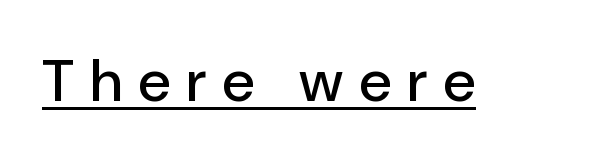
The image shows 59 px sans-serif type, upright; set unusually wide letter spacing (+0.27 em), underlined; low stroke contrast and a medium x-height.
